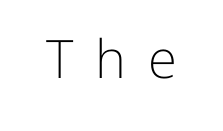
Each stroke keeps to a modest, everyday thickness or less. Do the characters align in a grid? No, the font is proportional. The strip under each line holds only bare page. Substantial extra tracking has been applied to these lines. Typographically, this falls in the sans-serif category.
